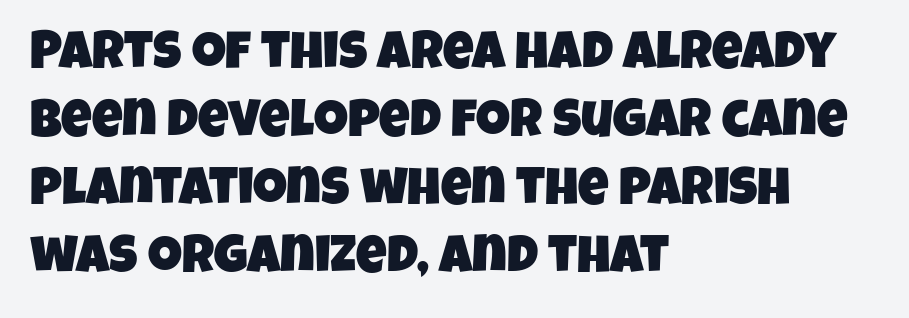
The image shows 53 px condensed sans-serif type; set left-aligned, normal line spacing (1.28x), normal letter spacing, not underlined; low stroke contrast and a large x-height.
